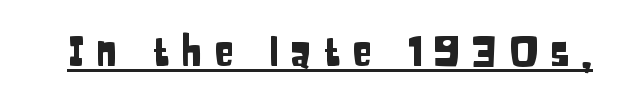
The image shows 41 px condensed sans-serif type, upright; set unusually wide letter spacing (+0.27 em), underlined; low stroke contrast and a large x-height.
